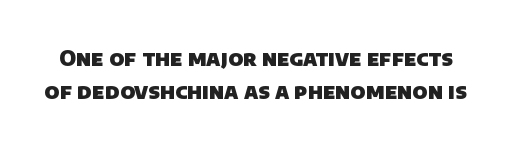
{"bold": "yes", "underline": "no", "line_spacing": "normal", "line_spacing_ratio": 1.58, "letter_spacing": "normal", "letter_spacing_em": 0.0, "glyph_px": 21}
